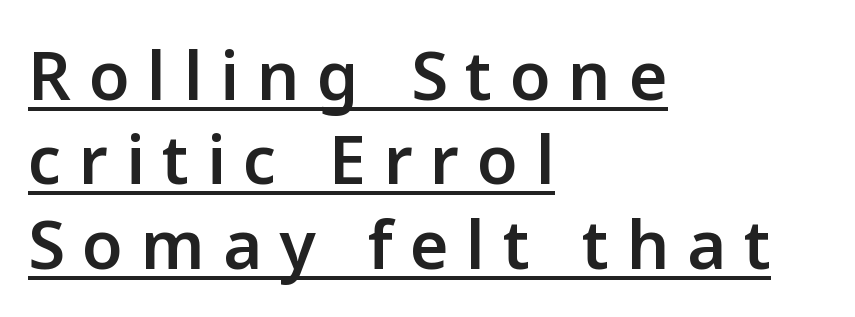
{"serif": "no", "italic": "no", "bold": "semi", "weight": "semibold", "width": "normal", "stroke_contrast": "low", "x_height": "medium", "monospaced": "no", "underline": "yes", "align": "left", "line_spacing": "normal", "line_spacing_ratio": 1.26, "letter_spacing": "wide", "letter_spacing_em": 0.26, "glyph_px": 67}
